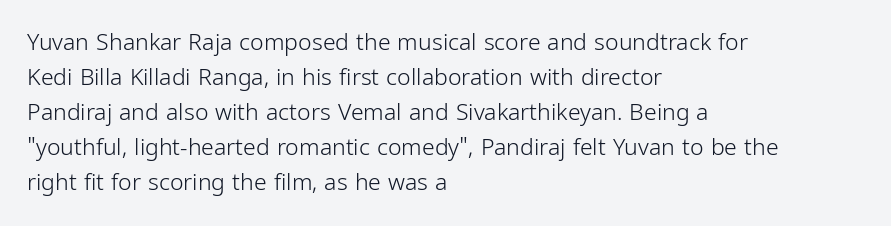
Weight: not bold — regular or lighter. The typesetter chose a ragged-right arrangement here. Each new line begins a customary step beneath the previous one. You could call the tracking neutral — neither tight nor loose. Only glyphs here, with clear space below each row. You can tell it's not italic because the verticals are truly vertical.
